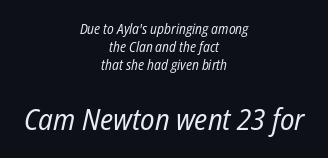
{"italic": "yes", "lean": "right", "slant_degrees": 12, "bold": "no", "weight": "regular", "width": "condensed", "stroke_contrast": "low", "x_height": "medium", "monospaced": "no", "underline": "no", "align": "center", "line_spacing": "normal", "line_spacing_ratio": 1.28, "letter_spacing": "normal", "letter_spacing_em": 0.0, "larger_block": "second", "size_ratio": 2.14, "glyph_px": 30}
